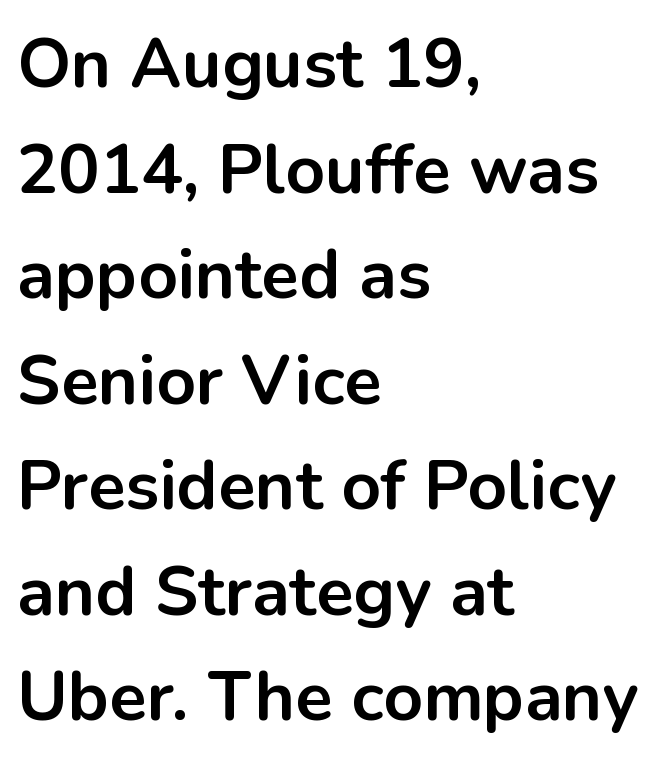
Q: Is the text bold? A: Yes.
Q: Is the text italic (slanted)? A: No, it is upright.
Q: Is the typeface a serif or a sans-serif typeface? A: Sans-serif.
Q: Is the text underlined? A: No.
Q: How is the paragraph aligned? A: Left-aligned.
Q: Is the spacing between letters normal or unusually wide? A: Normal.
Q: Is the spacing between lines tight, normal or loose? A: Normal.
Q: Width (condensed, normal, or wide)? A: Normal.
Q: Stroke contrast? A: Low.
Q: x-height? A: Medium.
Q: Monospaced? A: No.
